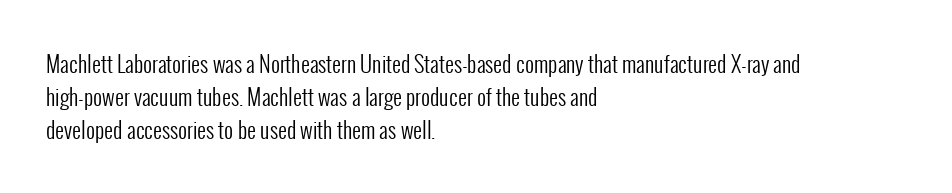
{"italic": "no", "bold": "no", "underline": "no", "align": "left", "line_spacing": "normal", "line_spacing_ratio": 1.51, "letter_spacing": "normal", "letter_spacing_em": 0.0, "glyph_px": 22}
